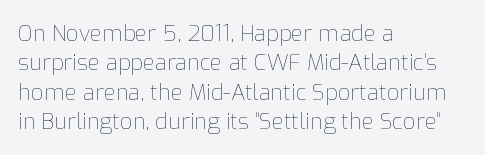
The image shows 22 px text type, upright; set left-aligned, normal line spacing (1.33x), normal letter spacing, not underlined.
